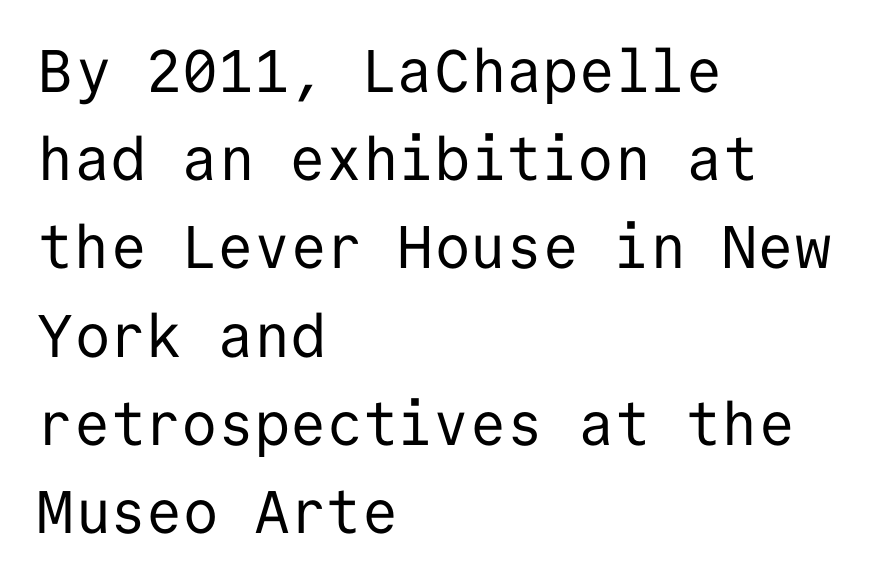
Unlike a traditional serif, this face leaves its strokes unadorned. A student would call this left alignment; a typographer would say flush left, rag right. Vertically, the passage feels balanced, rows spaced as you'd expect. How are the letters spaced? Ordinarily, with no added tracking. Ink coverage per letter is moderate at most. Nobody drew a line under any word here.
